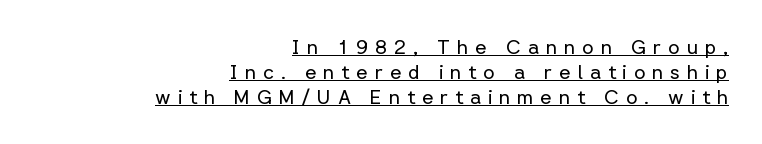
Q: Is the text bold? A: No.
Q: Is the text italic (slanted)? A: No, it is upright.
Q: Is the text underlined? A: Yes.
Q: How is the paragraph aligned? A: Right-aligned.
Q: Is the spacing between letters normal or unusually wide? A: Unusually wide.
